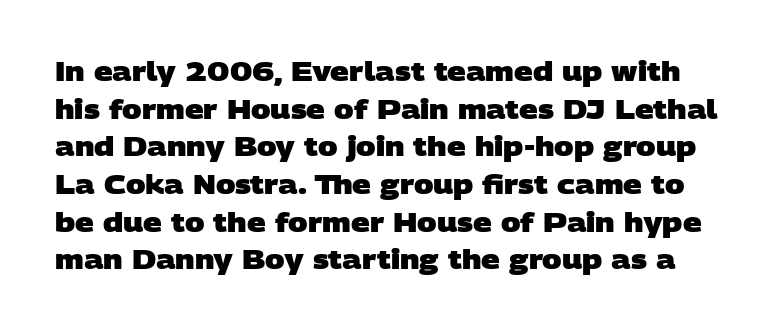
{"bold": "yes", "underline": "no", "line_spacing": "normal", "line_spacing_ratio": 1.45, "letter_spacing": "normal", "letter_spacing_em": 0.0, "glyph_px": 26}
